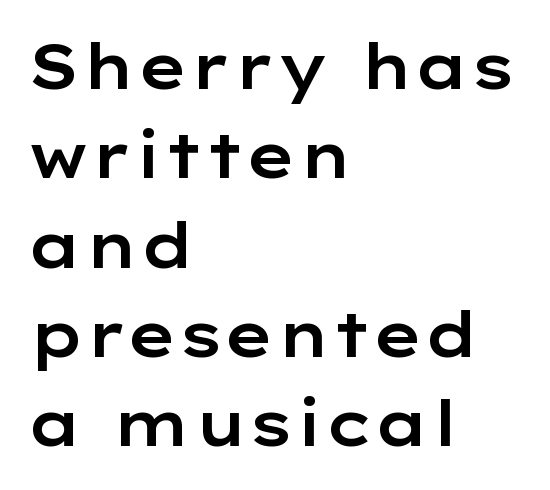
The image shows 62 px wide sans-serif type, upright; set left-aligned, normal line spacing (1.44x), normal letter spacing, not underlined; low stroke contrast and a medium x-height.
